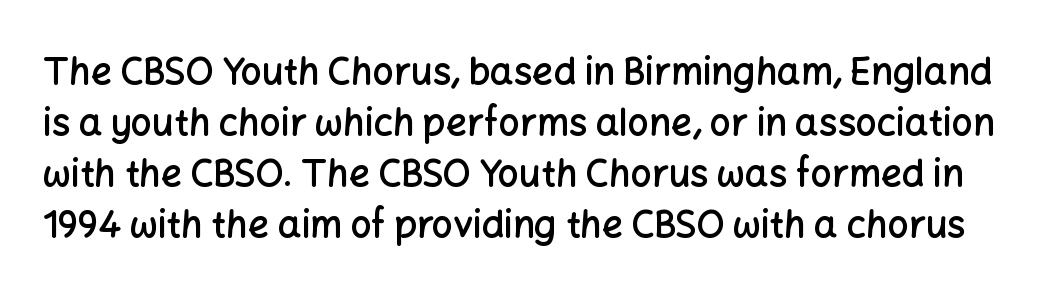
{"serif": "no", "italic": "no", "bold": "semi", "weight": "semibold", "width": "normal", "stroke_contrast": "low", "x_height": "medium", "monospaced": "no", "underline": "no", "line_spacing": "normal", "line_spacing_ratio": 1.38, "letter_spacing": "normal", "letter_spacing_em": 0.0, "glyph_px": 37}
